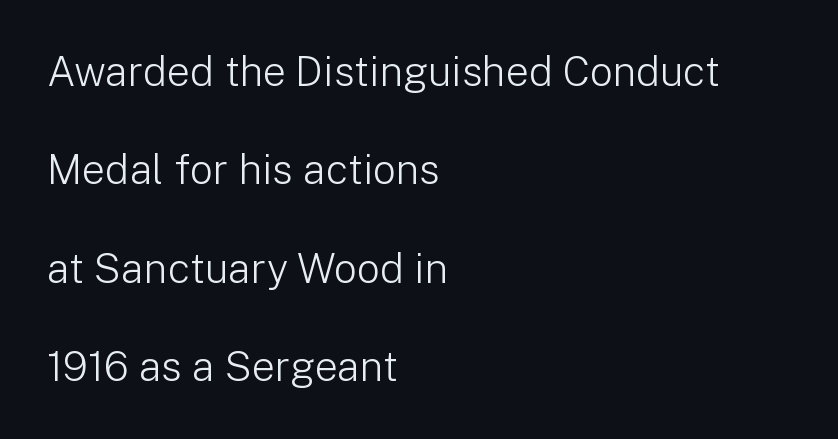
{"serif": "no", "italic": "no", "bold": "no", "weight": "light", "width": "normal", "stroke_contrast": "low", "x_height": "medium", "monospaced": "no", "underline": "no", "align": "left", "line_spacing": "loose", "line_spacing_ratio": 2.4, "letter_spacing": "normal", "letter_spacing_em": 0.0, "glyph_px": 41}
